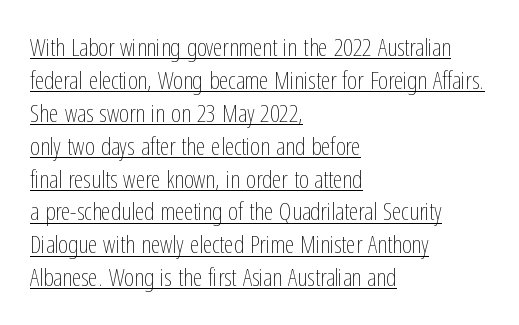
Q: Is the text bold? A: No.
Q: Is the text italic (slanted)? A: No, it is upright.
Q: Is the text underlined? A: Yes.
Q: How is the paragraph aligned? A: Left-aligned.
Q: Is the spacing between letters normal or unusually wide? A: Normal.
Q: Is the spacing between lines tight, normal or loose? A: Normal.
